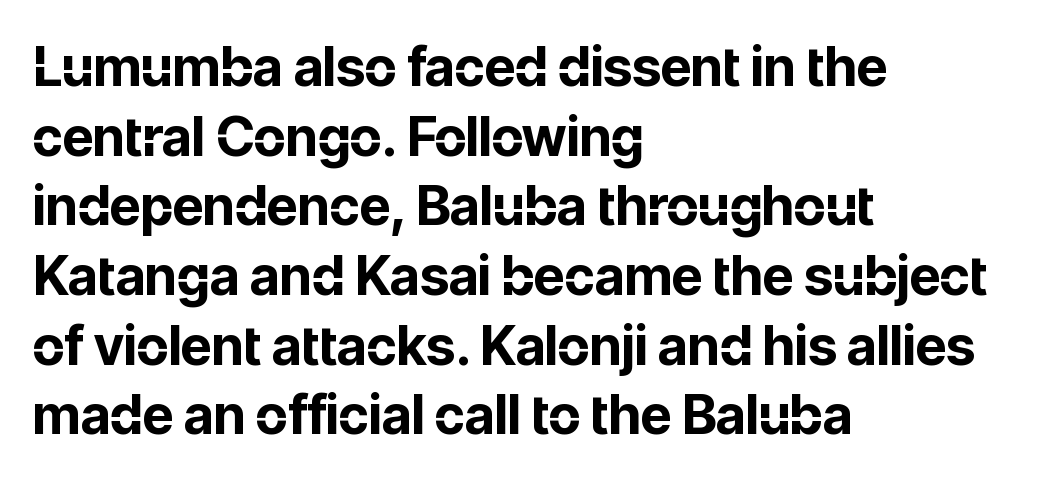
{"serif": "no", "italic": "no", "bold": "yes", "weight": "bold", "width": "normal", "stroke_contrast": "low", "x_height": "medium", "monospaced": "no", "underline": "no", "align": "left", "line_spacing": "normal", "line_spacing_ratio": 1.29, "letter_spacing": "normal", "letter_spacing_em": 0.0, "glyph_px": 54}
